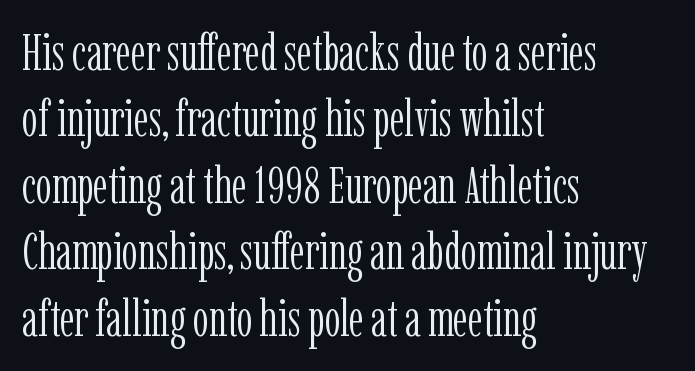
{"serif": "yes", "italic": "no", "bold": "no", "weight": "light", "width": "condensed", "stroke_contrast": "low", "x_height": "medium", "monospaced": "no", "underline": "no", "align": "left", "line_spacing": "normal", "line_spacing_ratio": 1.33, "letter_spacing": "normal", "letter_spacing_em": 0.0, "glyph_px": 50}
